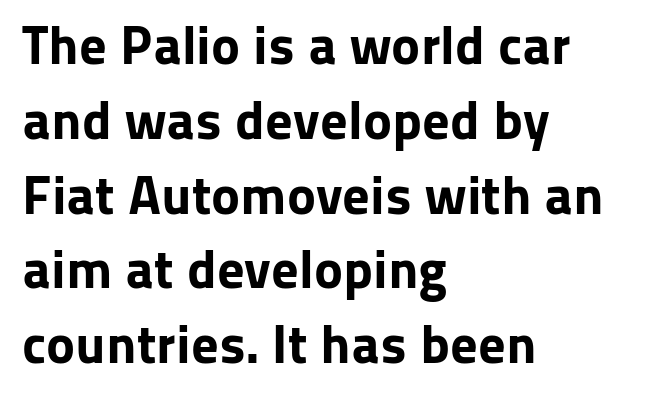
The image shows 55 px bold sans-serif type, upright; set left-aligned, normal line spacing (1.36x), normal letter spacing, not underlined; low stroke contrast and a medium x-height.
